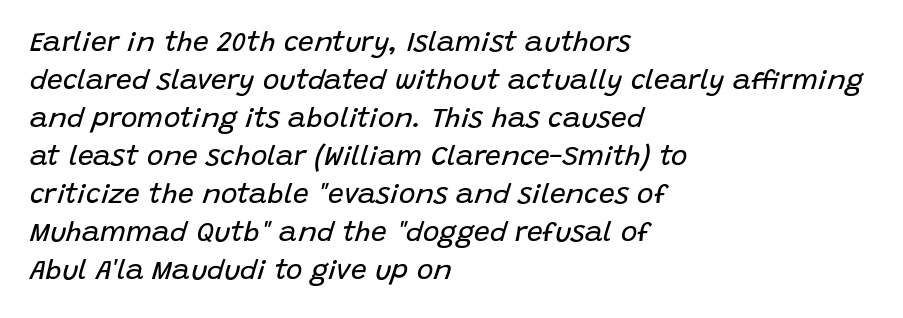
Q: Is the text bold? A: No.
Q: Is the text italic (slanted)? A: Yes, it leans right by about 15 degrees.
Q: Is the text underlined? A: No.
Q: How is the paragraph aligned? A: Left-aligned.
Q: Is the spacing between letters normal or unusually wide? A: Normal.
Q: Is the spacing between lines tight, normal or loose? A: Normal.
Q: Width (condensed, normal, or wide)? A: Normal.
Q: Stroke contrast? A: Low.
Q: x-height? A: Large.
Q: Monospaced? A: No.
